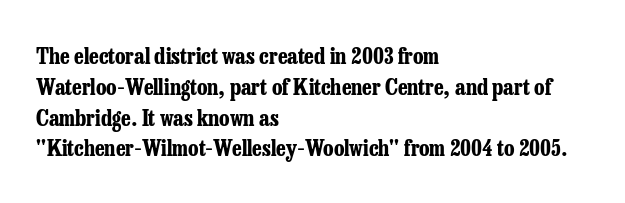
Q: Is the text bold? A: Yes.
Q: Is the text italic (slanted)? A: No, it is upright.
Q: Is the text underlined? A: No.
Q: How is the paragraph aligned? A: Left-aligned.
Q: Is the spacing between letters normal or unusually wide? A: Normal.
Q: Is the spacing between lines tight, normal or loose? A: Normal.
